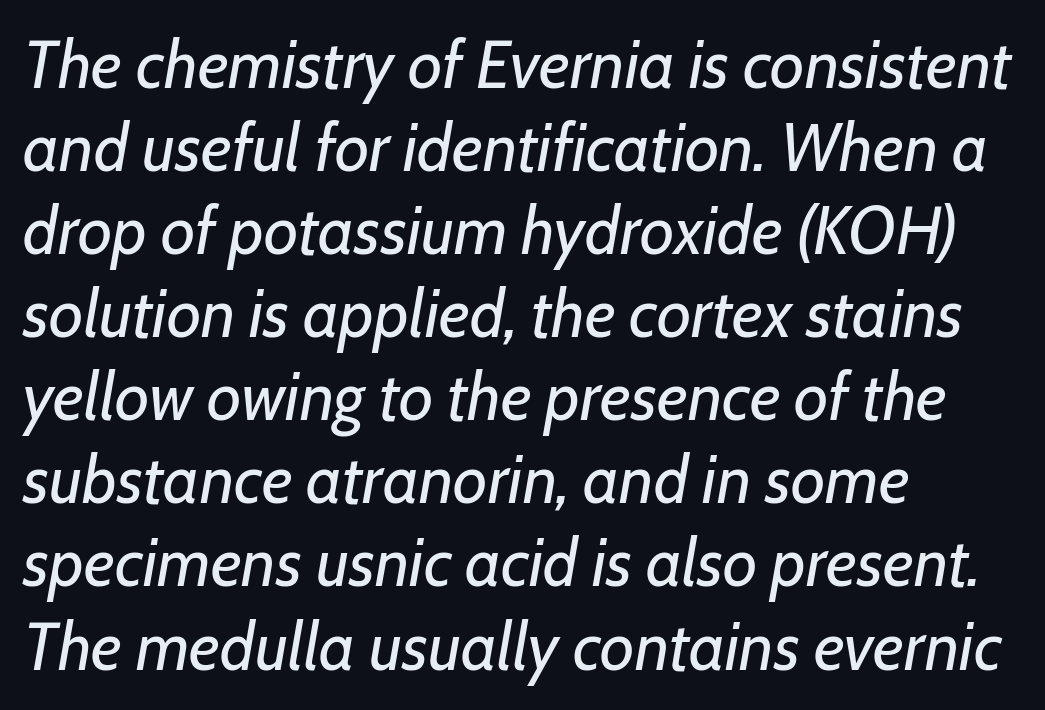
{"italic": "yes", "lean": "right", "slant_degrees": 7, "bold": "no", "weight": "regular", "width": "normal", "stroke_contrast": "low", "x_height": "medium", "monospaced": "no", "underline": "no", "align": "left", "line_spacing_ratio": 1.24, "letter_spacing": "normal", "letter_spacing_em": 0.0, "glyph_px": 67}
